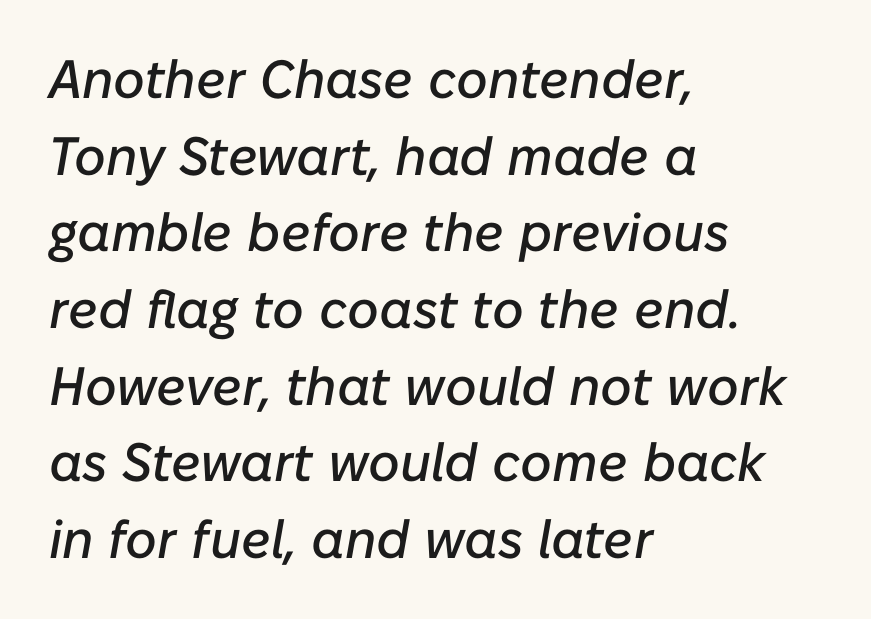
{"italic": "yes", "lean": "right", "slant_degrees": 10, "width": "normal", "stroke_contrast": "low", "x_height": "medium", "monospaced": "no", "underline": "no", "align": "left", "line_spacing": "normal", "line_spacing_ratio": 1.42, "letter_spacing": "normal", "letter_spacing_em": 0.0, "glyph_px": 54}
